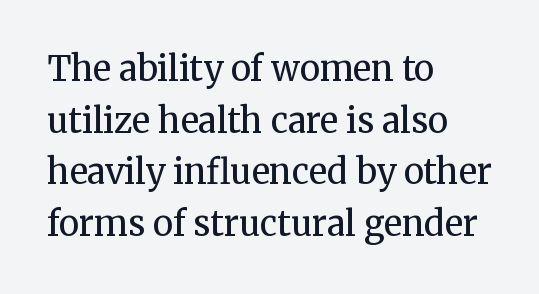
{"serif": "yes", "italic": "no", "bold": "no", "weight": "regular", "width": "normal", "stroke_contrast": "medium", "x_height": "medium", "monospaced": "no", "underline": "no", "align": "left", "line_spacing": "normal", "line_spacing_ratio": 1.52, "letter_spacing": "normal", "letter_spacing_em": 0.0, "glyph_px": 34}
